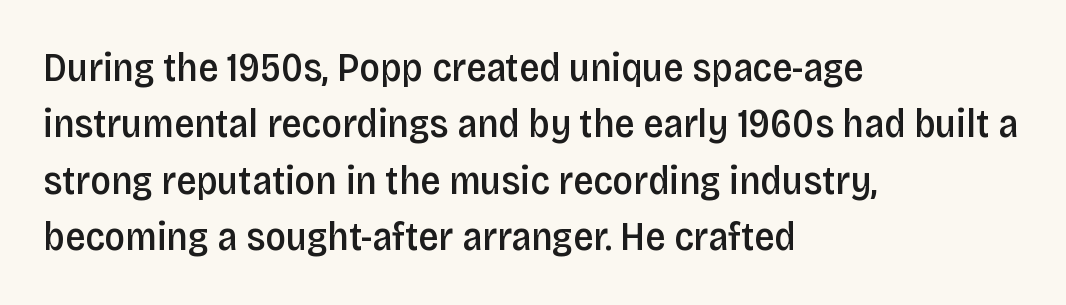
Is there any slant? The stems are plumb. Unlike a traditional serif, this face leaves its strokes unadorned. The ragged edge is on the right, which tells us the setting is flush left. Regular leading. Do the characters align in a grid? No, the font is proportional.
